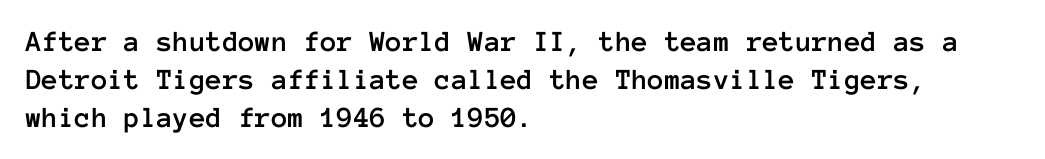
The image shows 30 px text type, upright, monospaced; set left-aligned, normal line spacing (1.26x), normal letter spacing, not underlined; low stroke contrast and a medium x-height.
